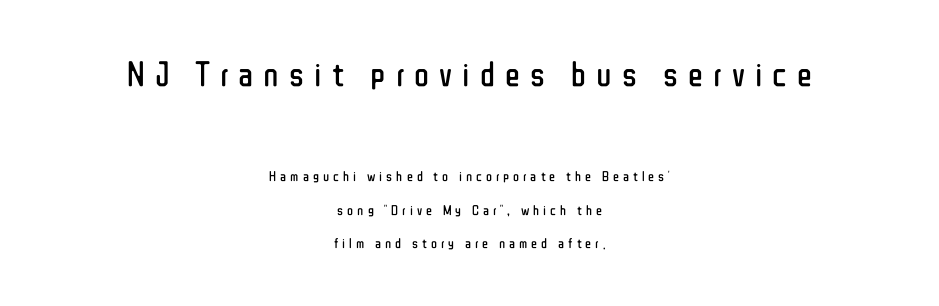
Varying glyph widths throughout — classic text-font behaviour. Stroke mass is kept to a normal reading level or below. There is plenty of visible air inserted between adjacent glyphs. Whoever set this made the first block the dominant, larger element.
